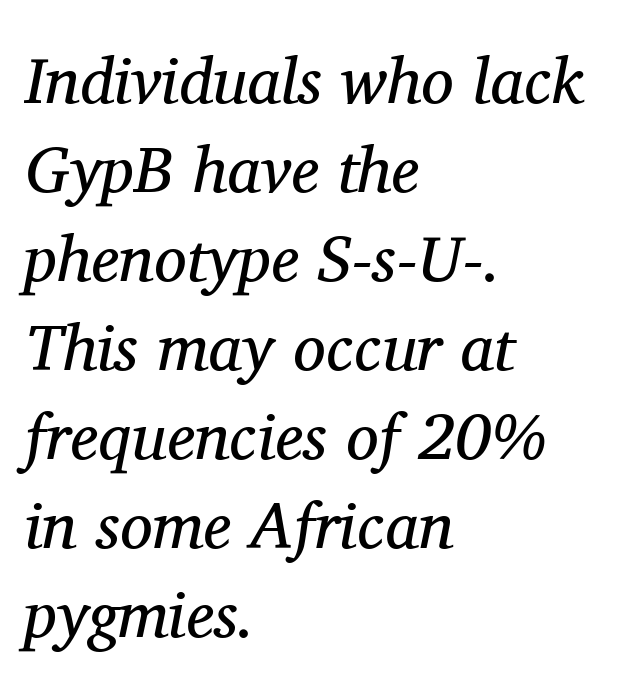
{"serif": "yes", "italic": "yes", "lean": "right", "slant_degrees": 11, "bold": "no", "weight": "regular", "width": "normal", "stroke_contrast": "medium", "x_height": "medium", "monospaced": "no", "underline": "no", "align": "left", "line_spacing": "normal", "line_spacing_ratio": 1.37, "letter_spacing": "normal", "letter_spacing_em": 0.0, "glyph_px": 65}
